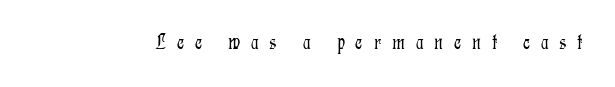
Q: Is the text bold? A: No.
Q: Is the text italic (slanted)? A: No, it is upright.
Q: Is the text underlined? A: No.
Q: Is the spacing between letters normal or unusually wide? A: Unusually wide.
